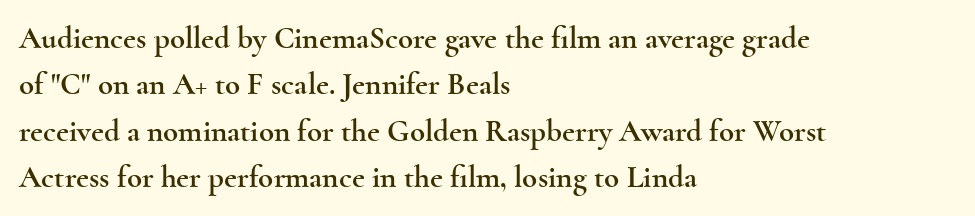
{"serif": "yes", "italic": "no", "width": "wide", "x_height": "small", "monospaced": "no", "underline": "no", "align": "left", "line_spacing": "normal", "line_spacing_ratio": 1.5, "letter_spacing": "normal", "letter_spacing_em": 0.0, "glyph_px": 31}
